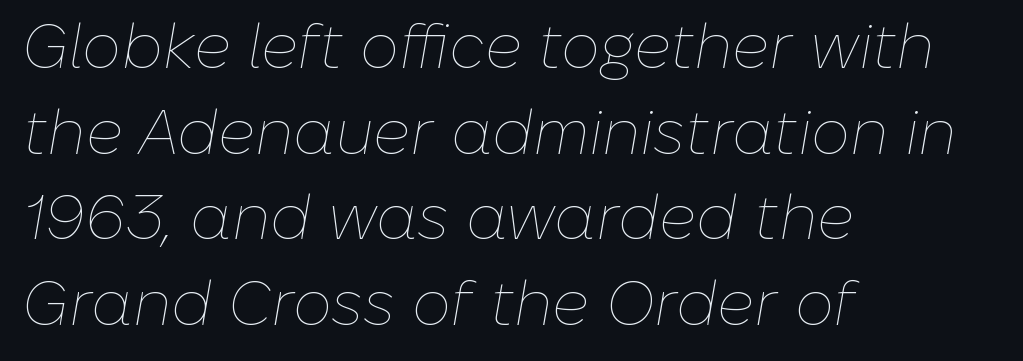
The image shows 62 px thin type, italic (leaning right); set left-aligned, normal line spacing (1.38x), normal letter spacing, not underlined; low stroke contrast and a medium x-height.
